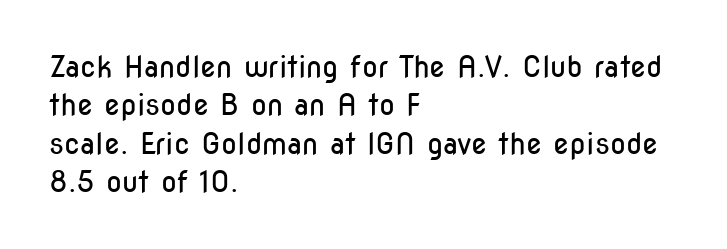
Characters follow at the spacing the type designer built in. Looks like regular typesetting: each glyph gets only the width it needs. Line spacing here is normal. Reading down the block, your eye returns to a fixed left position each line. Quick note: not italic, upright.
